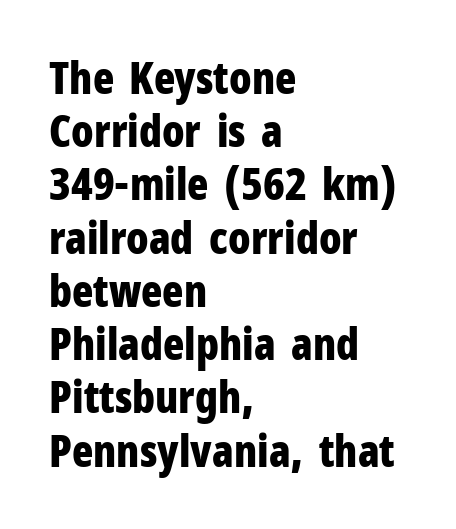
Typographic density is high because the face is bold. In terms of letterform style, serifs are entirely absent. You could not count columns in this text — the font is proportionally spaced. This sample uses an upright cut, with every glyph sitting square on the baseline. Teacher's note: observe the even left margin — that is flush-left alignment. Short note: letters normally spaced.
